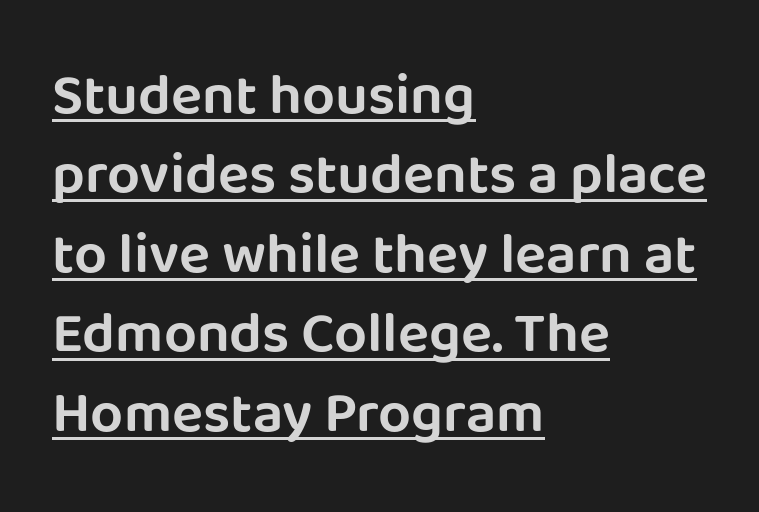
The image shows 58 px sans-serif type, upright; set left-aligned, normal line spacing (1.37x), normal letter spacing, underlined; low stroke contrast and a large x-height.
